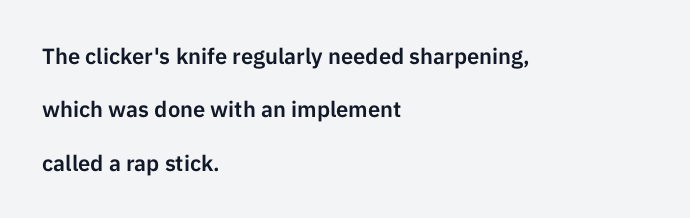
{"italic": "no", "underline": "no", "align": "left", "line_spacing": "loose", "line_spacing_ratio": 2.43, "letter_spacing": "normal", "letter_spacing_em": 0.0, "glyph_px": 22}
